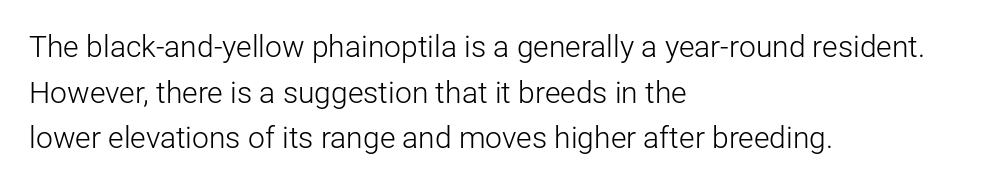
How are the letters spaced? Ordinarily, with no added tracking. Decoration check: the copy has no underline. In terms of leading, this rendering sits right in the middle. The weight would be labelled regular, book, light, or lighter still. The font family rendered here belongs to the sans-serif group. It's the straight-up-and-down kind of type.
